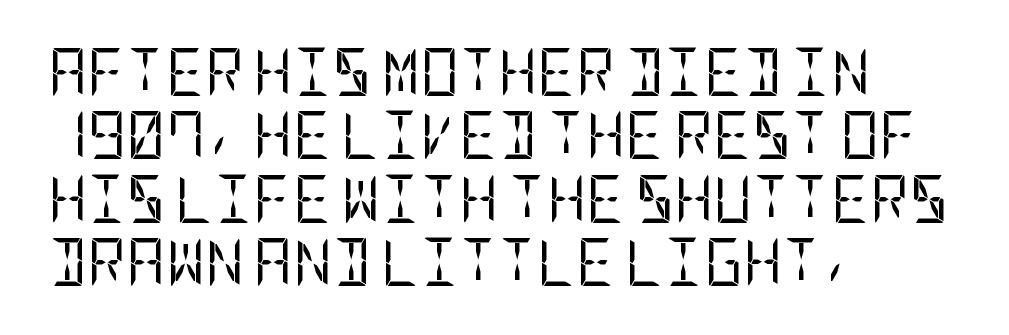
Q: Is the text bold? A: No.
Q: Is the text italic (slanted)? A: No, it is upright.
Q: Is the typeface a serif or a sans-serif typeface? A: Sans-serif.
Q: Is the text underlined? A: No.
Q: How is the paragraph aligned? A: Left-aligned.
Q: Is the spacing between letters normal or unusually wide? A: Normal.
Q: Is the spacing between lines tight, normal or loose? A: Normal.
Q: Width (condensed, normal, or wide)? A: Condensed.
Q: Stroke contrast? A: Low.
Q: x-height? A: Large.
